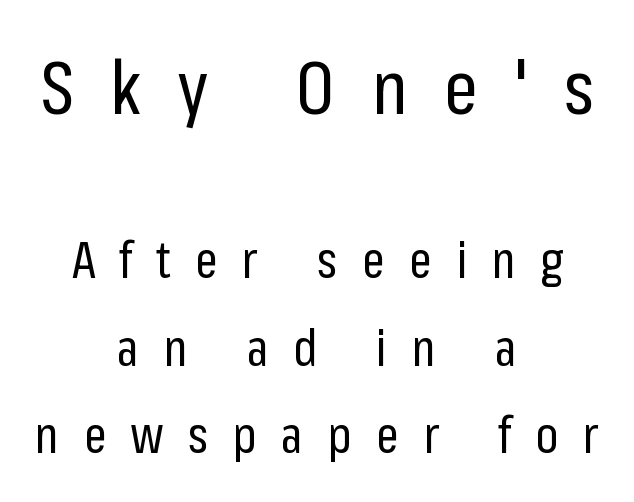
The image shows 75 px regular-weight, condensed sans-serif type, upright; set centered, line spacing 1.75x, unusually wide letter spacing (+0.49 em), not underlined; the first (top) block is 1.5x larger; low stroke contrast and a medium x-height.
